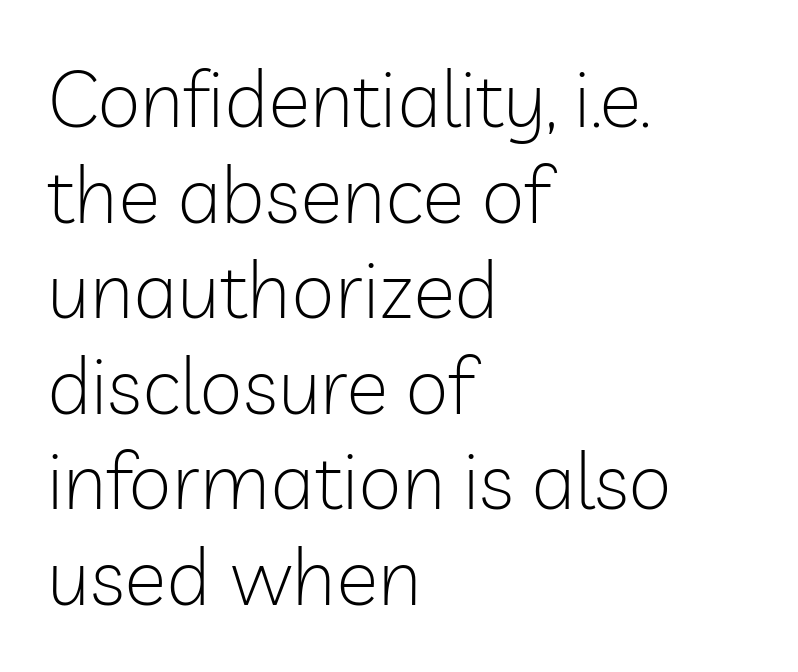
Do the letters lean? They stand straight. The strip under each line holds only bare page. Where is the straight margin? On the left. Is the type heavy? It reads as light-to-regular instead.
